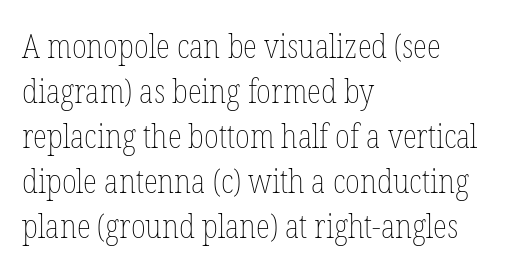
Does the lettering tilt? It doesn't — this is upright. The face used here is proportionally spaced, like ordinary book or web type. These lines are set flush left with a ragged right edge. In terms of letterspacing, this is plain default setting.
